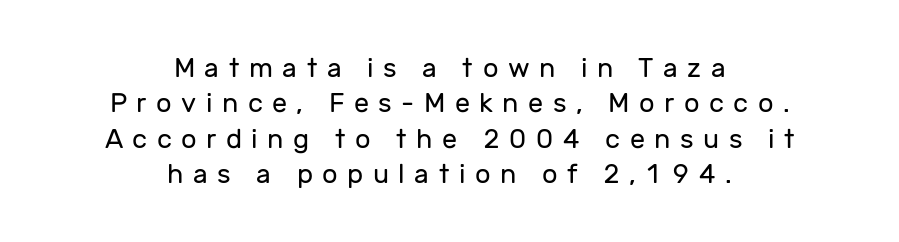
The image shows 27 px text type, upright; set centered, normal line spacing (1.31x), unusually wide letter spacing (+0.35 em), not underlined.
